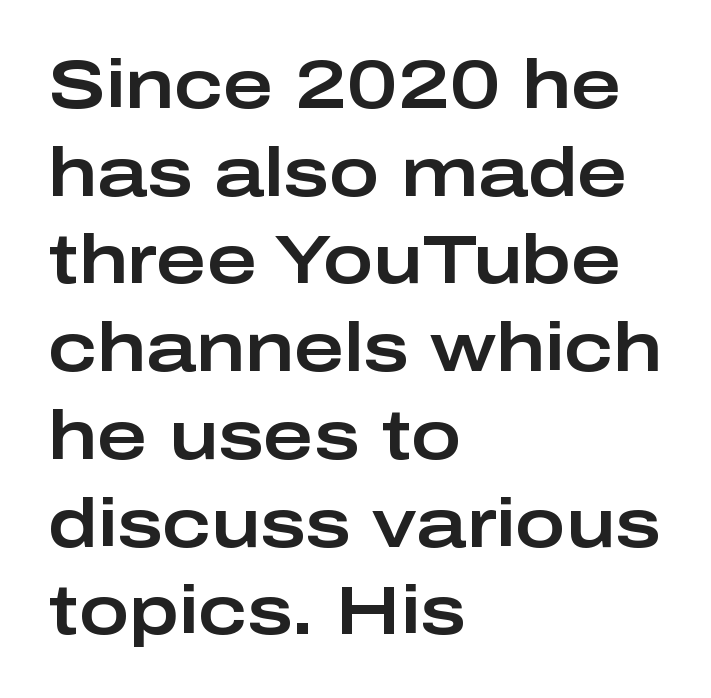
The image shows 68 px wide sans-serif type, upright; set left-aligned, normal line spacing (1.29x), normal letter spacing, not underlined; low stroke contrast and a medium x-height.
